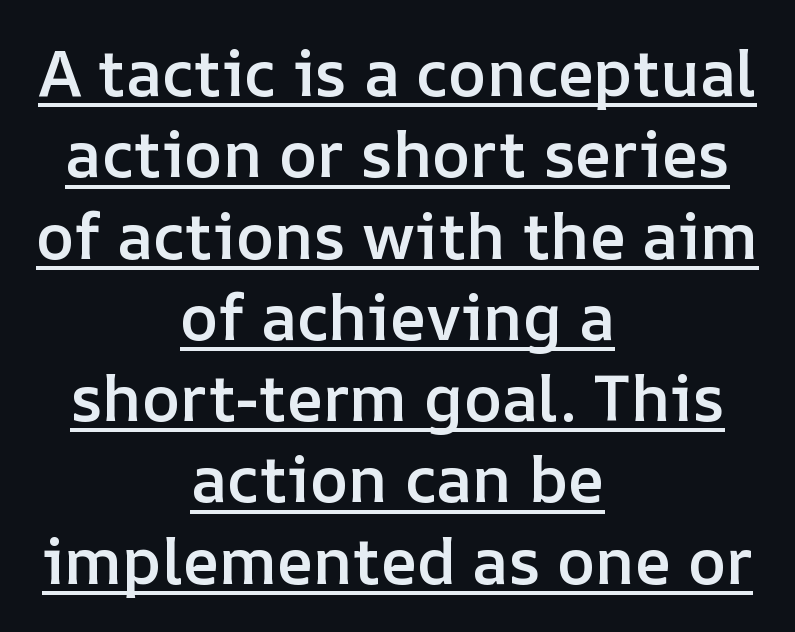
Varying glyph widths throughout — classic text-font behaviour. The type sits square on the baseline with zero lean. Each word holds together tightly as a unit, with standard inter-letter gaps. This rendering features underlined lettering. The compositor balanced each line on the midline.
